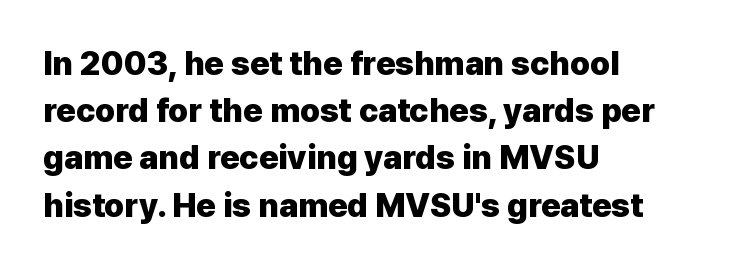
The image shows 33 px heavy sans-serif type, upright; set left-aligned, normal line spacing (1.43x), normal letter spacing, not underlined; low stroke contrast and a medium x-height.
